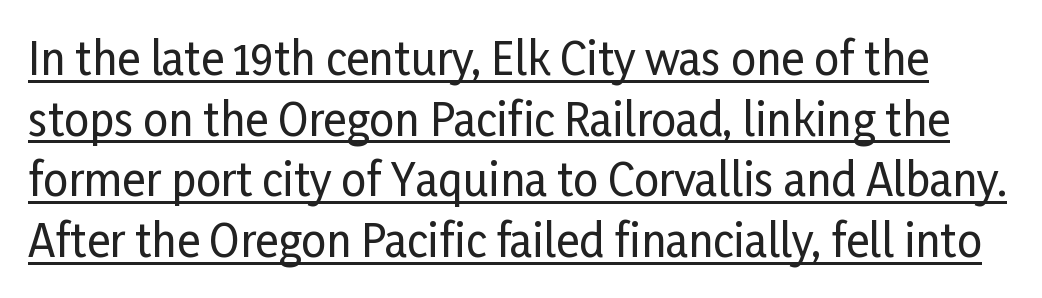
{"serif": "no", "italic": "no", "width": "condensed", "stroke_contrast": "low", "x_height": "medium", "monospaced": "no", "underline": "yes", "line_spacing": "normal", "line_spacing_ratio": 1.38, "letter_spacing": "normal", "letter_spacing_em": 0.0, "glyph_px": 44}
